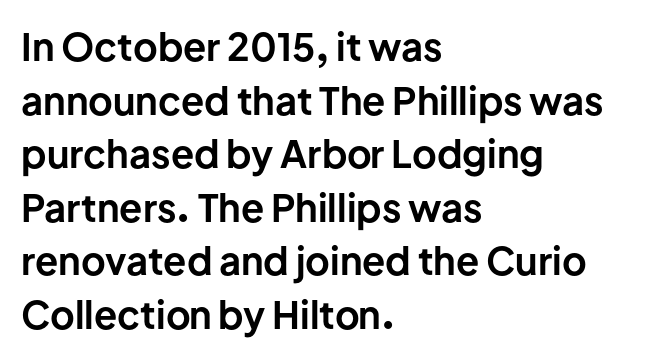
Short and long lines alike share a common starting point at left. Observe the absence of serifs on each vertical stroke in this sample. A typesetter would mark this as roman, not italic. The rendering uses a moderate line-height, typical for paragraphs. Proportional: the letters do not fall into vertical columns.
